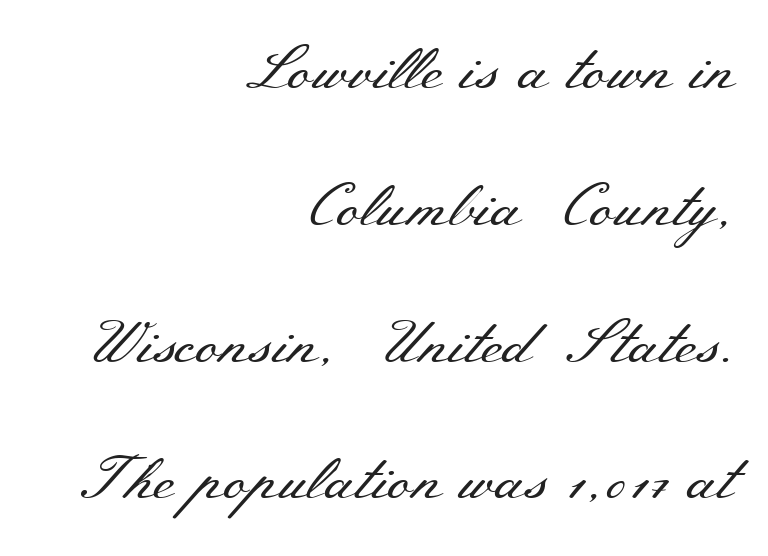
Q: Is the text bold? A: No.
Q: Is the text italic (slanted)? A: Yes.
Q: Is the typeface a serif or a sans-serif typeface? A: Serif.
Q: Is the text underlined? A: No.
Q: How is the paragraph aligned? A: Right-aligned.
Q: Is the spacing between letters normal or unusually wide? A: Normal.
Q: Is the spacing between lines tight, normal or loose? A: Loose.
Q: Width (condensed, normal, or wide)? A: Wide.
Q: Stroke contrast? A: Medium.
Q: x-height? A: Small.
Q: Monospaced? A: No.
